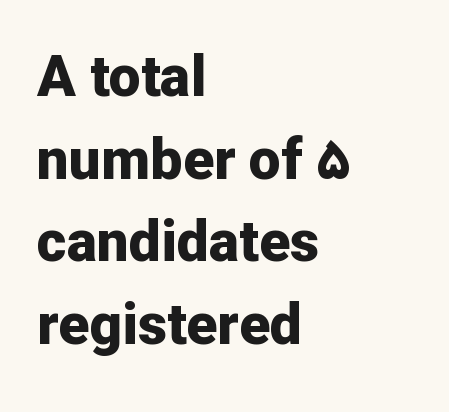
{"serif": "no", "italic": "no", "bold": "yes", "weight": "bold", "width": "normal", "stroke_contrast": "low", "x_height": "medium", "monospaced": "no", "underline": "no", "align": "left", "line_spacing": "normal", "line_spacing_ratio": 1.45, "letter_spacing": "normal", "letter_spacing_em": 0.0, "glyph_px": 57}
